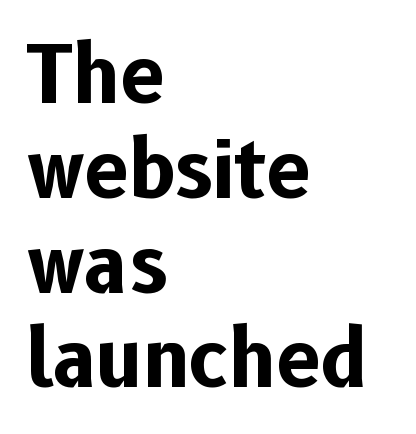
Emphasis by weight is at full strength: bold. The face used here is a sans, in the tradition of grotesques and geometrics. These lines are set flush left with a ragged right edge. The typography opts for an upright posture over an oblique one.
